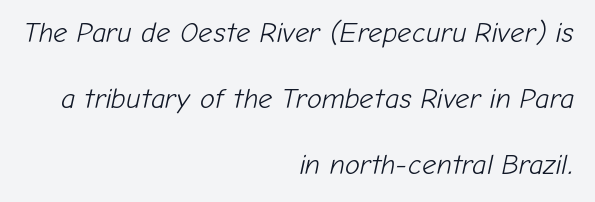
The characters are drawn with everyday or finer stroke widths. You could not count columns in this text — the font is proportionally spaced. Glyph-to-glyph distance matches everyday printed text. The strip under each line holds only bare page. Quick note: italic.
